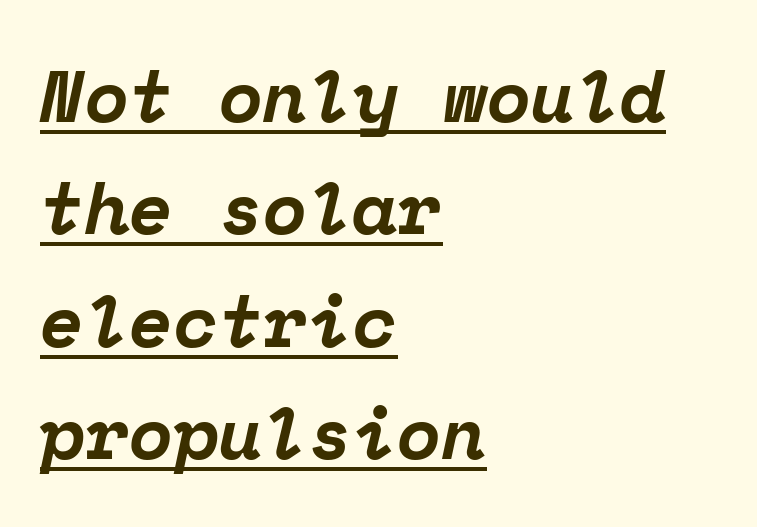
{"serif": "yes", "italic": "yes", "lean": "right", "slant_degrees": 12, "bold": "yes", "weight": "bold", "width": "normal", "stroke_contrast": "low", "x_height": "medium", "monospaced": "yes", "underline": "yes", "align": "left", "line_spacing": "normal", "line_spacing_ratio": 1.54, "letter_spacing": "normal", "letter_spacing_em": 0.0, "glyph_px": 73}
